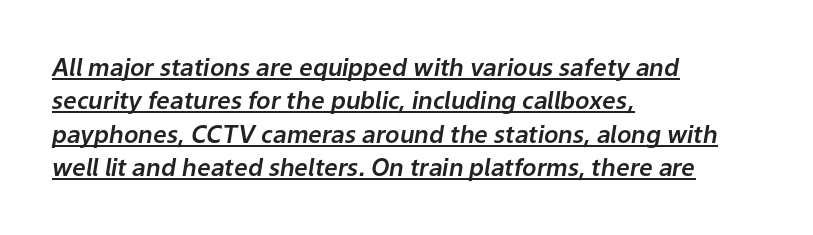
Has an underline been added? It has. Horizontal alignment here is leftward, the default for most running prose. Inter-character spacing is left at the font's built-in metrics. Does the leading feel generous? No, just average. Italic? Definitely — the glyphs are oblique.
